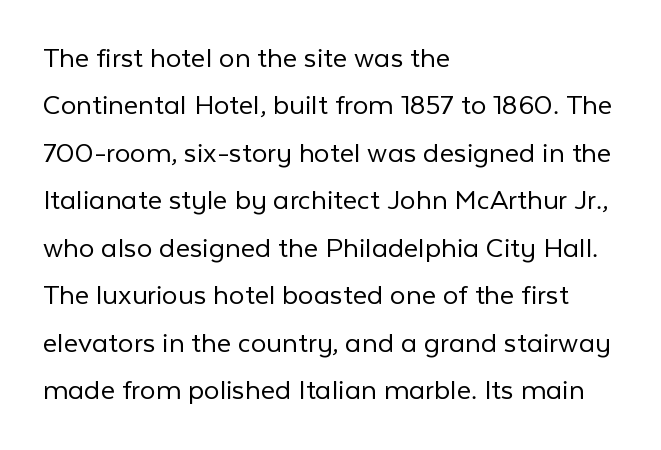
The image shows 31 px light sans-serif type, upright; set left-aligned, normal line spacing (1.53x), normal letter spacing, not underlined; low stroke contrast and a medium x-height.
